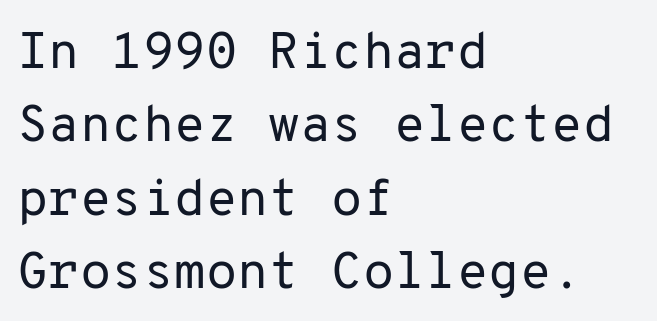
{"serif": "no", "italic": "no", "bold": "no", "weight": "regular", "width": "normal", "stroke_contrast": "low", "x_height": "medium", "monospaced": "yes", "underline": "no", "align": "left", "line_spacing": "normal", "line_spacing_ratio": 1.44, "letter_spacing": "normal", "letter_spacing_em": 0.0, "glyph_px": 51}
